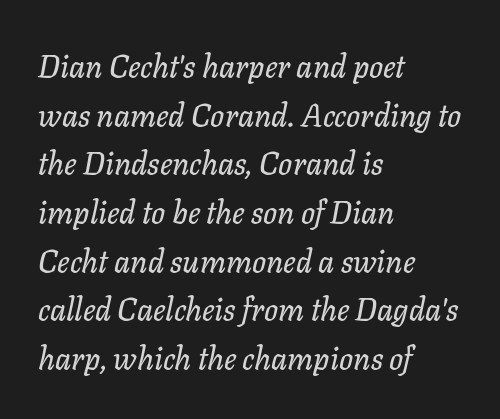
The image shows 31 px text type, italic (leaning right); set left-aligned, normal line spacing (1.57x), normal letter spacing, not underlined; low stroke contrast and a medium x-height.
